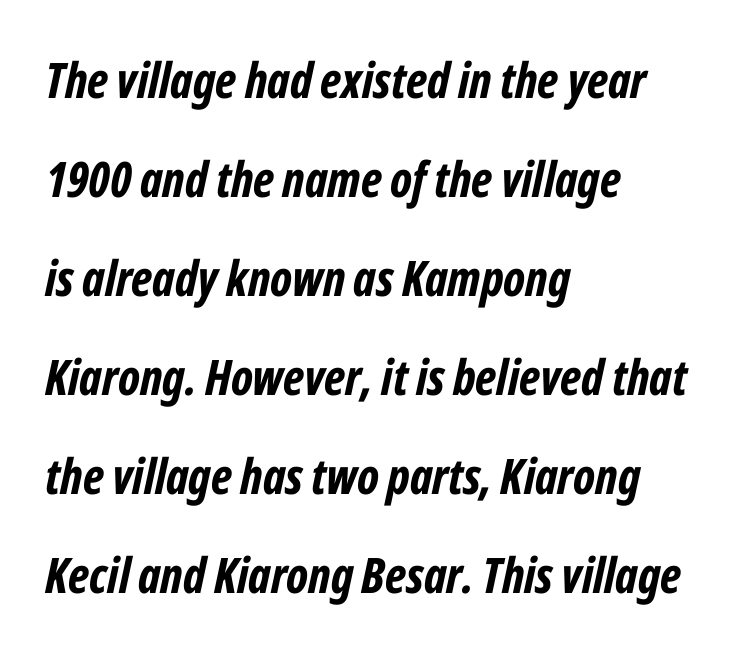
Q: Is the text bold? A: Yes.
Q: Is the text italic (slanted)? A: Yes, it leans right by about 12 degrees.
Q: Is the text underlined? A: No.
Q: How is the paragraph aligned? A: Left-aligned.
Q: Is the spacing between letters normal or unusually wide? A: Normal.
Q: Is the spacing between lines tight, normal or loose? A: Loose.
Q: Width (condensed, normal, or wide)? A: Condensed.
Q: Stroke contrast? A: Low.
Q: x-height? A: Medium.
Q: Monospaced? A: No.
